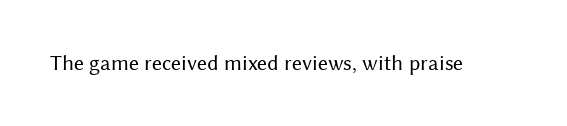
Q: Is the text bold? A: No.
Q: Is the text italic (slanted)? A: No, it is upright.
Q: Is the text underlined? A: No.
Q: Is the spacing between letters normal or unusually wide? A: Normal.
